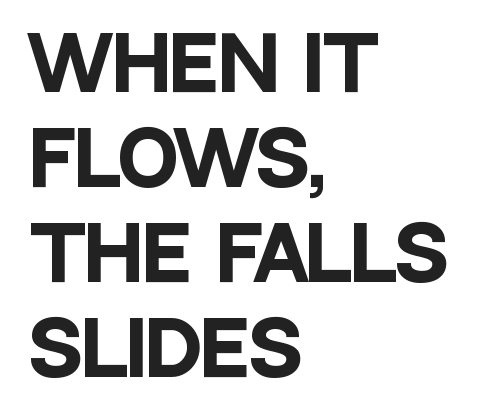
{"serif": "no", "italic": "no", "bold": "yes", "weight": "heavy", "width": "condensed", "stroke_contrast": "low", "x_height": "large", "monospaced": "no", "underline": "no", "align": "left", "line_spacing": "normal", "line_spacing_ratio": 1.3, "letter_spacing": "normal", "letter_spacing_em": 0.0, "glyph_px": 73}
